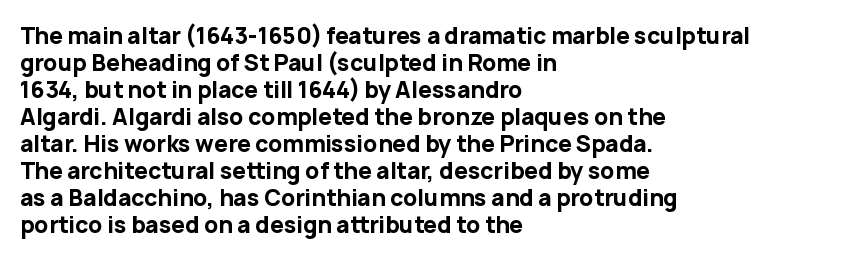
The image shows 22 px bold type, upright; set left-aligned, line spacing 1.23x, normal letter spacing, not underlined.
